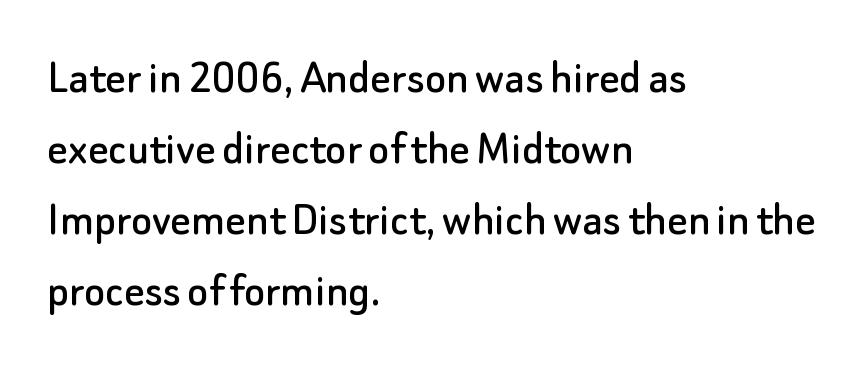
The foot of each line stays bare and open. This sample has the flowing, uneven cadence of proportional lettering. Nothing sits at the stroke ends, so this counts as sans-serif. The lettering holds an erect, upright posture throughout. Reading down the block, your eye returns to a fixed left position each line.
